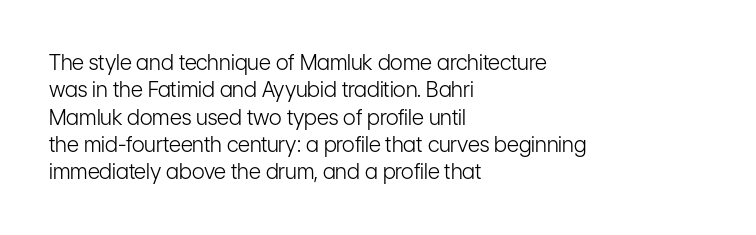
Reading down the block, your eye returns to a fixed left position each line. The weight tops out at a normal text grade. Interline gaps are of average width in this sample. The letters sit at their default tracking, neither squeezed nor spread.
